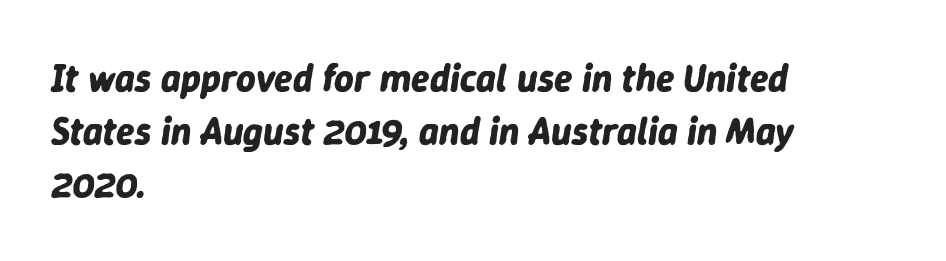
The image shows 38 px bold type, italic (leaning right); set left-aligned, normal line spacing (1.39x), normal letter spacing, not underlined; low stroke contrast and a medium x-height.
